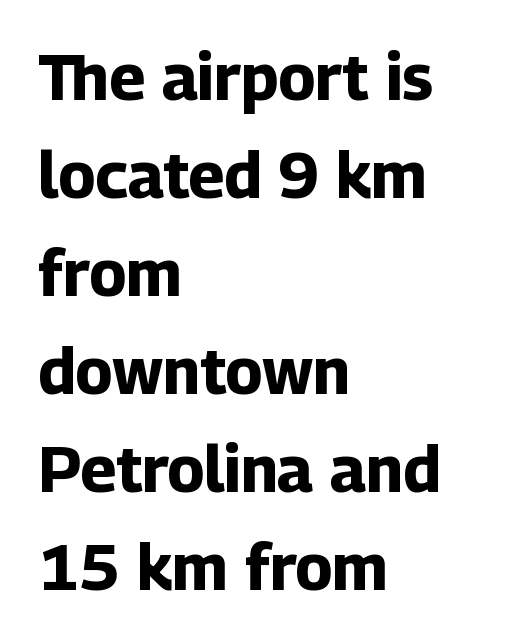
The image shows 64 px bold sans-serif type, upright; set left-aligned, normal line spacing (1.53x), normal letter spacing, not underlined; low stroke contrast and a medium x-height.
